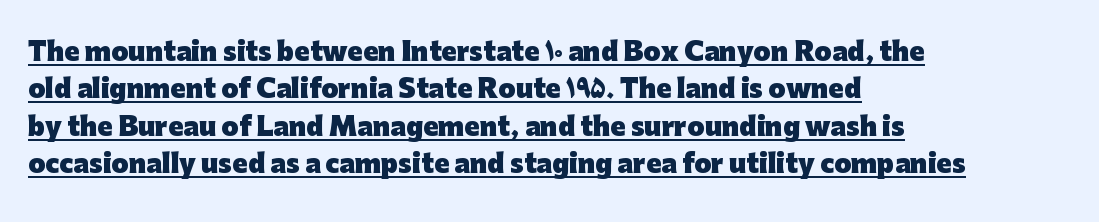
Q: Is the text bold? A: Yes.
Q: Is the text italic (slanted)? A: No, it is upright.
Q: Is the text underlined? A: Yes.
Q: How is the paragraph aligned? A: Left-aligned.
Q: Is the spacing between letters normal or unusually wide? A: Normal.
Q: Is the spacing between lines tight, normal or loose? A: Normal.
